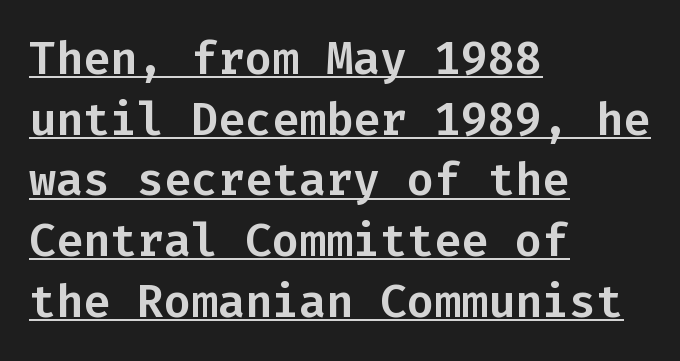
{"serif": "no", "italic": "no", "width": "normal", "stroke_contrast": "low", "x_height": "medium", "monospaced": "yes", "underline": "yes", "align": "left", "line_spacing": "normal", "line_spacing_ratio": 1.35, "letter_spacing": "normal", "letter_spacing_em": 0.0, "glyph_px": 45}
